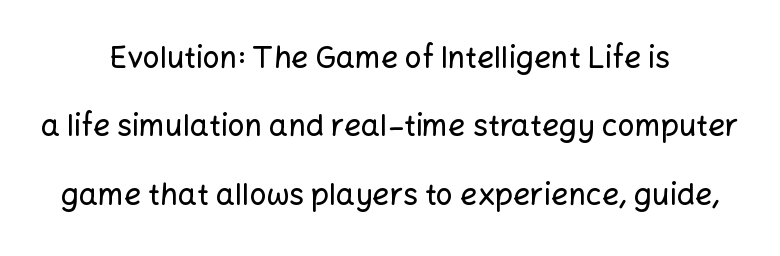
Q: Is the text italic (slanted)? A: No, it is upright.
Q: Is the typeface a serif or a sans-serif typeface? A: Sans-serif.
Q: Is the text underlined? A: No.
Q: How is the paragraph aligned? A: Centered.
Q: Is the spacing between letters normal or unusually wide? A: Normal.
Q: Is the spacing between lines tight, normal or loose? A: Loose.
Q: Width (condensed, normal, or wide)? A: Normal.
Q: Stroke contrast? A: Low.
Q: x-height? A: Medium.
Q: Monospaced? A: No.
